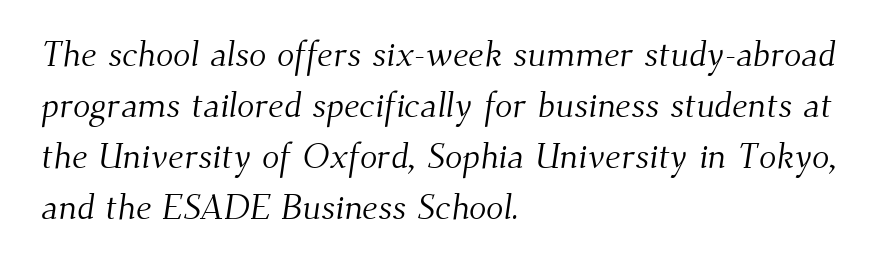
The image shows 36 px light serif type; set left-aligned, normal line spacing (1.42x), normal letter spacing, not underlined; medium stroke contrast and a small x-height.
